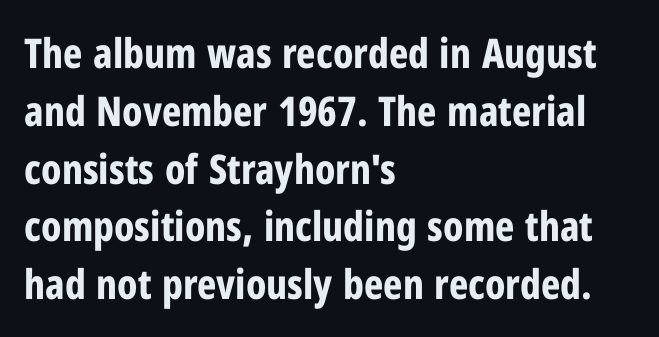
{"serif": "no", "italic": "no", "bold": "yes", "weight": "bold", "width": "condensed", "stroke_contrast": "low", "x_height": "medium", "monospaced": "no", "underline": "no", "align": "left", "line_spacing": "normal", "line_spacing_ratio": 1.41, "letter_spacing": "normal", "letter_spacing_em": 0.0, "glyph_px": 41}
